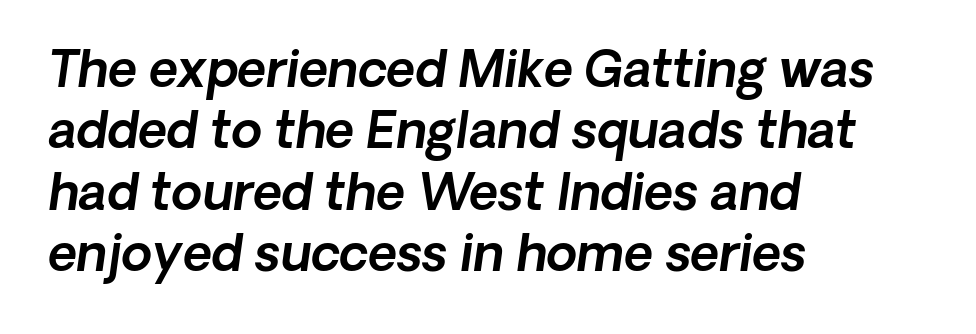
Q: Is the text italic (slanted)? A: Yes, it leans right by about 8 degrees.
Q: Is the text underlined? A: No.
Q: How is the paragraph aligned? A: Left-aligned.
Q: Is the spacing between letters normal or unusually wide? A: Normal.
Q: Width (condensed, normal, or wide)? A: Normal.
Q: x-height? A: Medium.
Q: Monospaced? A: No.
